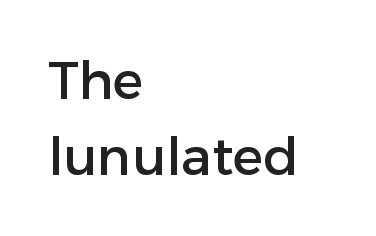
{"serif": "no", "italic": "no", "width": "normal", "stroke_contrast": "low", "x_height": "medium", "monospaced": "no", "underline": "no", "align": "left", "line_spacing": "normal", "line_spacing_ratio": 1.46, "letter_spacing": "normal", "letter_spacing_em": 0.0, "glyph_px": 52}
